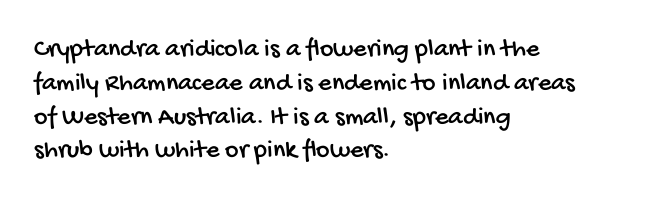
{"underline": "no", "align": "left", "line_spacing": "normal", "line_spacing_ratio": 1.3, "letter_spacing": "normal", "letter_spacing_em": 0.0, "glyph_px": 26}
